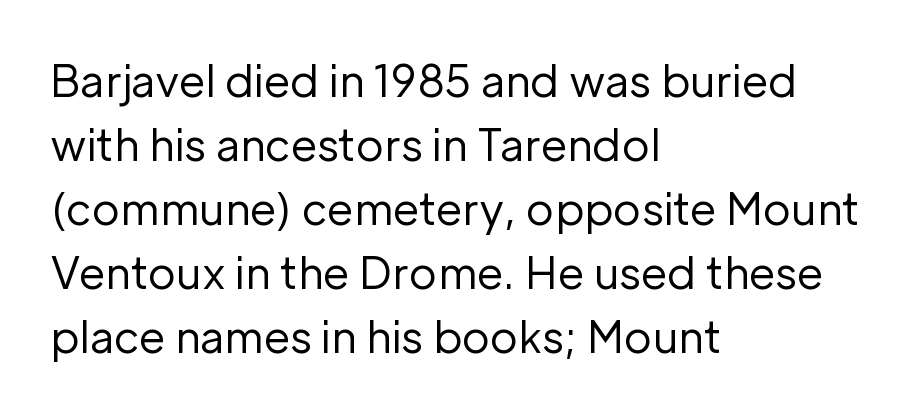
{"serif": "no", "italic": "no", "bold": "no", "weight": "regular", "width": "normal", "stroke_contrast": "low", "x_height": "medium", "monospaced": "no", "underline": "no", "align": "left", "line_spacing": "normal", "line_spacing_ratio": 1.49, "letter_spacing": "normal", "letter_spacing_em": 0.0, "glyph_px": 43}
